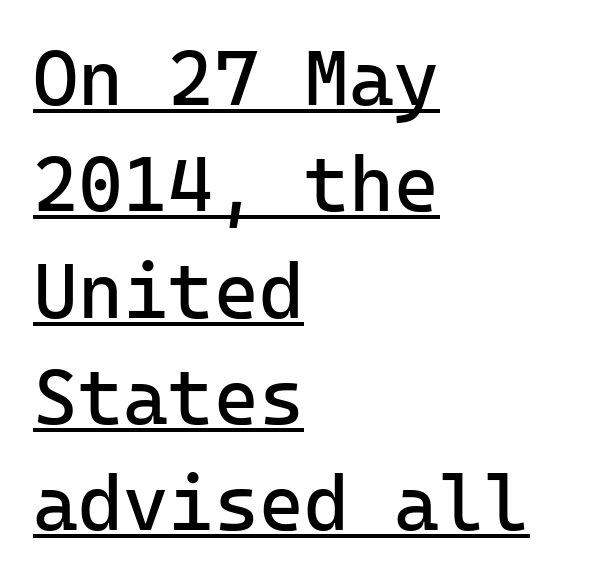
{"serif": "no", "italic": "no", "bold": "no", "weight": "regular", "width": "normal", "stroke_contrast": "low", "x_height": "medium", "monospaced": "yes", "underline": "yes", "align": "left", "line_spacing": "normal", "line_spacing_ratio": 1.38, "letter_spacing": "normal", "letter_spacing_em": 0.0, "glyph_px": 77}
